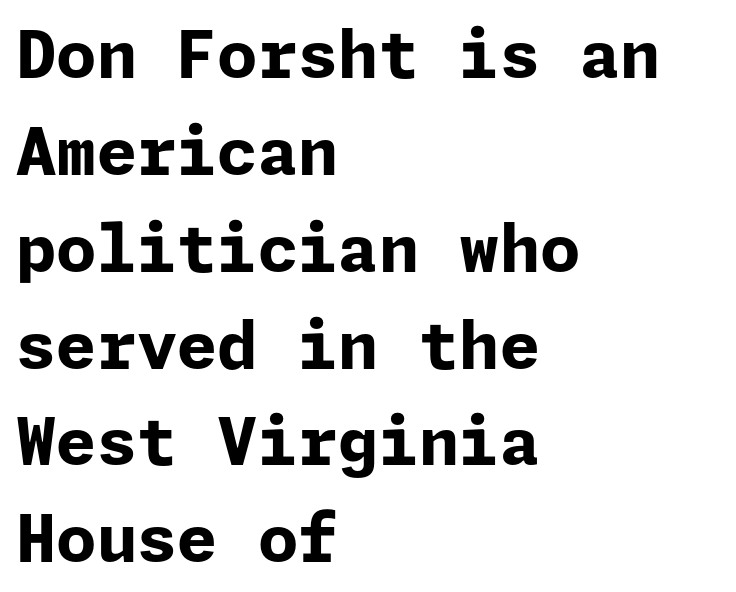
The image shows 65 px bold sans-serif type, upright; set left-aligned, normal line spacing (1.49x), normal letter spacing, not underlined; low stroke contrast and a medium x-height.
